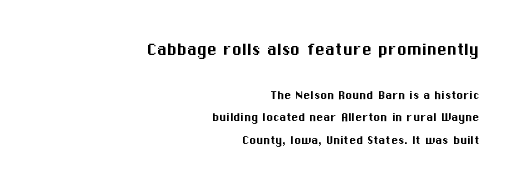
Q: Is the text italic (slanted)? A: No, it is upright.
Q: Is the text underlined? A: No.
Q: How is the paragraph aligned? A: Right-aligned.
Q: Is the spacing between letters normal or unusually wide? A: Normal.
Q: Is the spacing between lines tight, normal or loose? A: Normal.
Q: Which block of text is set in a larger size, the first (top) or the second (bottom)? A: The first (top) one.
